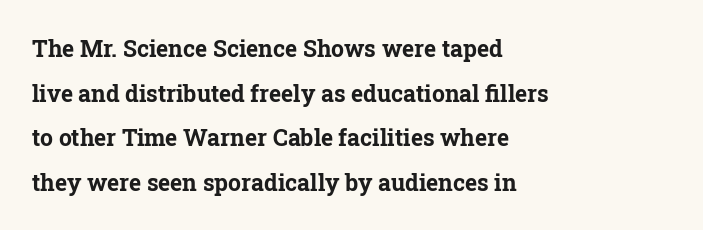
The image shows 23 px bold type, upright; set left-aligned, loose line spacing (1.94x), normal letter spacing, not underlined.
